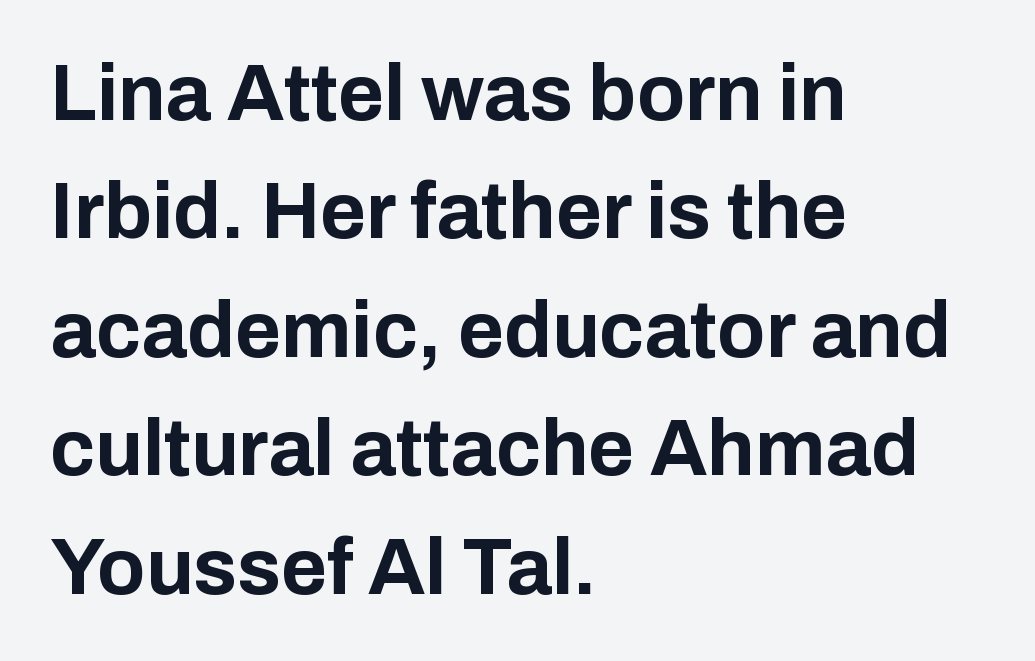
Standard letterfit; no display-style spreading of the glyphs. Only glyphs here, with clear space below each row. The designer went with a sans here, leaving each stem footless. When letters stand straight like this, we call the style roman or upright. Leading matches the norm, producing a regular column. The passage shown is typed in a proportional face where columns would drift.
